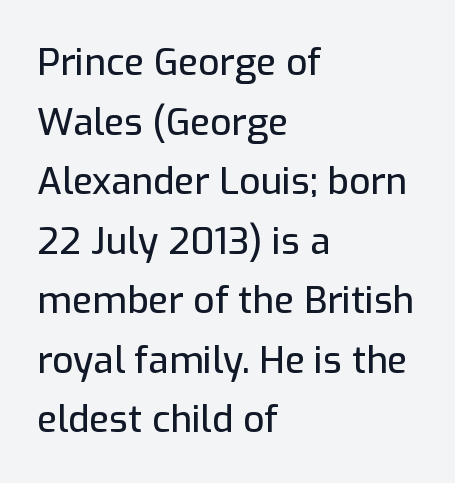
The image shows 37 px sans-serif type, upright; set left-aligned, normal line spacing (1.61x), normal letter spacing, not underlined; low stroke contrast and a medium x-height.
